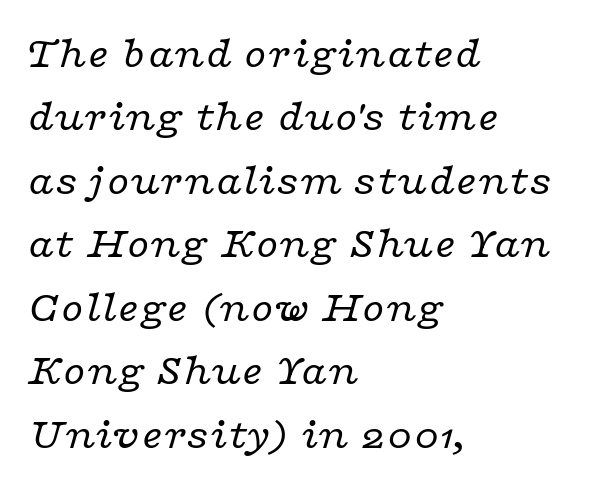
{"serif": "yes", "italic": "yes", "lean": "right", "slant_degrees": 16, "bold": "no", "weight": "regular", "width": "wide", "stroke_contrast": "low", "x_height": "medium", "monospaced": "no", "underline": "no", "align": "left", "line_spacing": "normal", "line_spacing_ratio": 1.41, "letter_spacing": "normal", "letter_spacing_em": 0.0, "glyph_px": 45}
